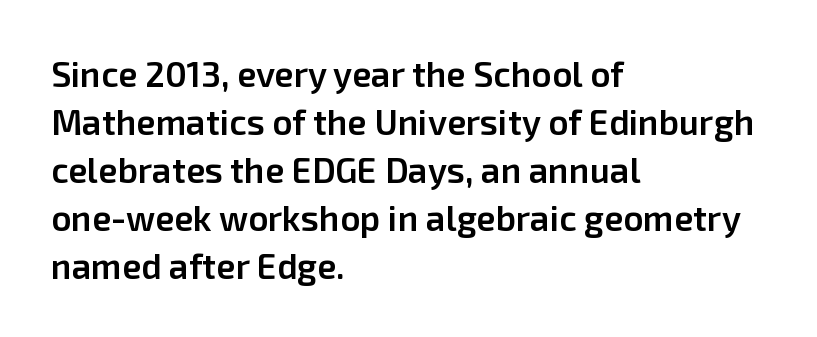
{"serif": "no", "italic": "no", "bold": "semi", "weight": "semibold", "width": "normal", "stroke_contrast": "low", "x_height": "medium", "monospaced": "no", "underline": "no", "align": "left", "line_spacing": "normal", "line_spacing_ratio": 1.37, "letter_spacing": "normal", "letter_spacing_em": 0.0, "glyph_px": 35}
